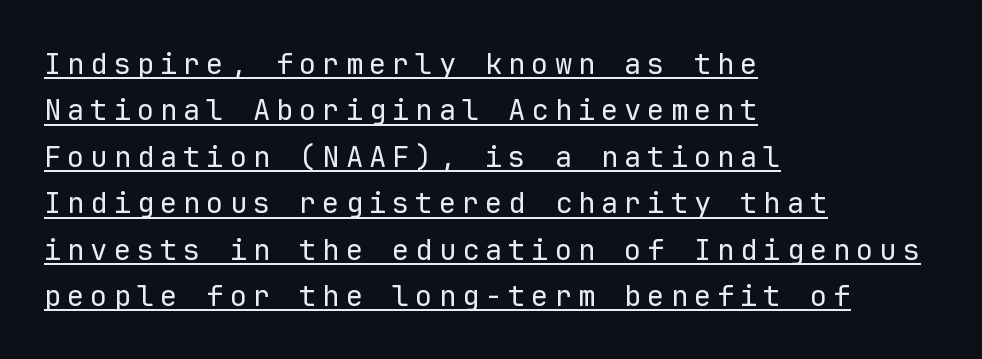
Monospaced: the letters line up in strict vertical columns. Honestly, the underline is the first thing you notice here. These lines were composed using upright roman letters. Serifs: no, the terminals of the letterforms are clean. There is plenty of visible air inserted between adjacent glyphs.
